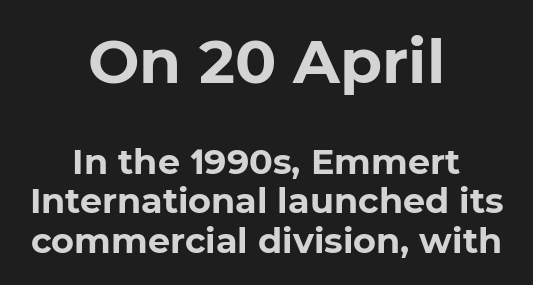
Q: Is the text bold? A: Yes.
Q: Is the typeface a serif or a sans-serif typeface? A: Sans-serif.
Q: Is the text underlined? A: No.
Q: How is the paragraph aligned? A: Centered.
Q: Is the spacing between letters normal or unusually wide? A: Normal.
Q: Is the spacing between lines tight, normal or loose? A: Tight.
Q: Which block of text is set in a larger size, the first (top) or the second (bottom)? A: The first (top) one.
Q: Width (condensed, normal, or wide)? A: Normal.
Q: Stroke contrast? A: Low.
Q: x-height? A: Medium.
Q: Monospaced? A: No.
